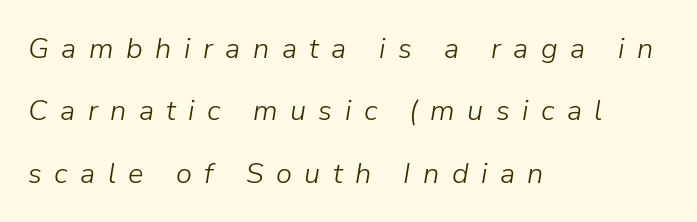
Think of a printed novel: that variable character pitch is what you see here. Observe the lean: these are italic letterforms. Words float on clear page, feet unadorned. What's the leading like? Stretched, with rows far apart.
